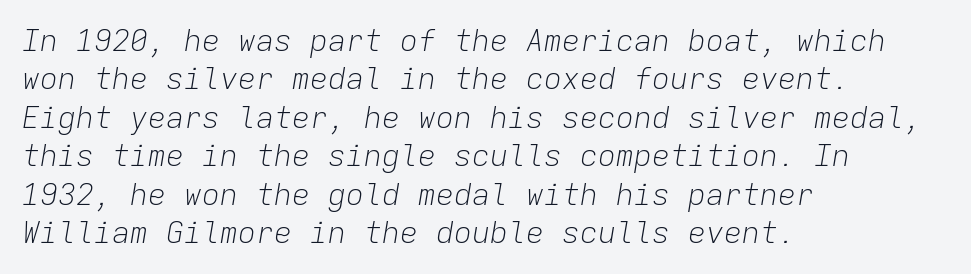
Spacing between characters is what you'd get straight out of the box. Lines of text with bare space underneath. These lines are set flush left with a ragged right edge. You could count columns in this text — the font is strictly monospaced. Regarding leading, the lines here are spaced in the standard way. The letters are slanted; this is an italic face.
